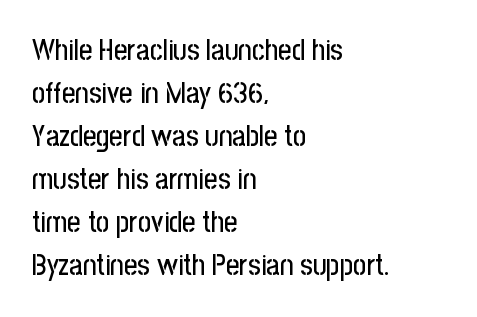
The image shows 29 px condensed sans-serif type, upright; set left-aligned, normal line spacing (1.48x), normal letter spacing, not underlined; low stroke contrast and a medium x-height.
